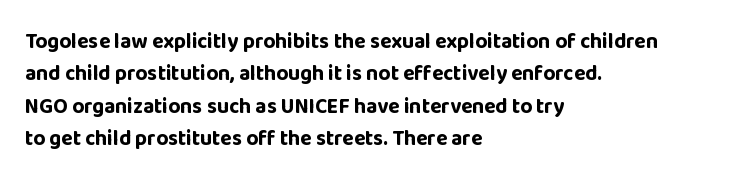
The image shows 21 px bold type, upright; set left-aligned, normal line spacing (1.54x), normal letter spacing, not underlined.
